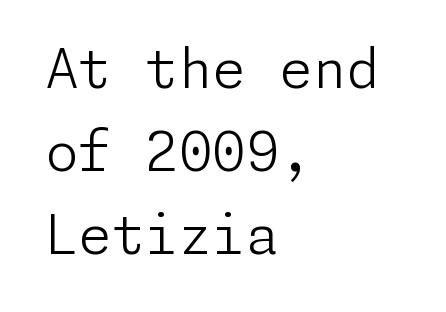
Q: Is the text bold? A: No.
Q: Is the text italic (slanted)? A: No, it is upright.
Q: Is the typeface a serif or a sans-serif typeface? A: Sans-serif.
Q: Is the text underlined? A: No.
Q: How is the paragraph aligned? A: Left-aligned.
Q: Is the spacing between letters normal or unusually wide? A: Normal.
Q: Is the spacing between lines tight, normal or loose? A: Normal.
Q: Width (condensed, normal, or wide)? A: Normal.
Q: Stroke contrast? A: Low.
Q: x-height? A: Medium.
